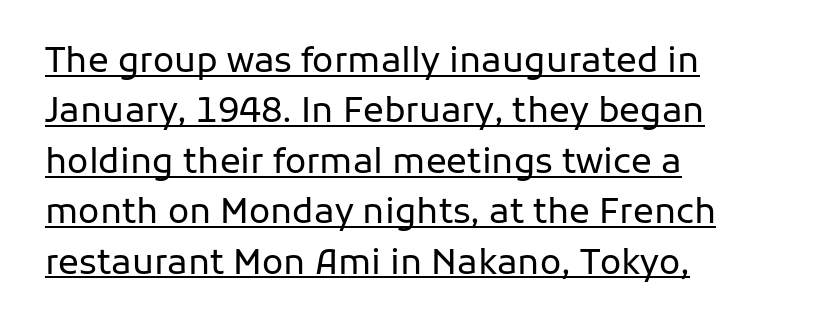
Normally led — the rows are evenly, conventionally spaced. Every word sits above its own underline. Font category for this specimen: sans-serif. Looks like regular typesetting: each glyph gets only the width it needs. Between one letter and the next there's only the usual sliver of space.
